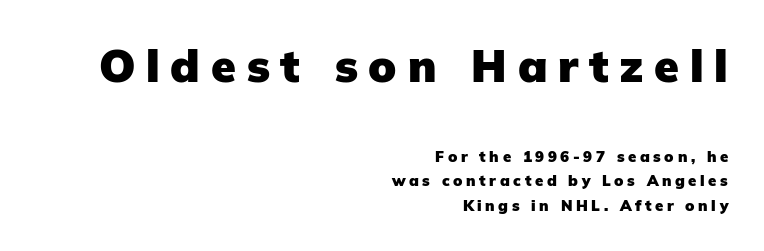
The image shows 45 px heavy sans-serif type, upright; set right-aligned, normal line spacing (1.64x), unusually wide letter spacing (+0.24 em), not underlined; the first (top) block is 3.0x larger; low stroke contrast and a medium x-height.
